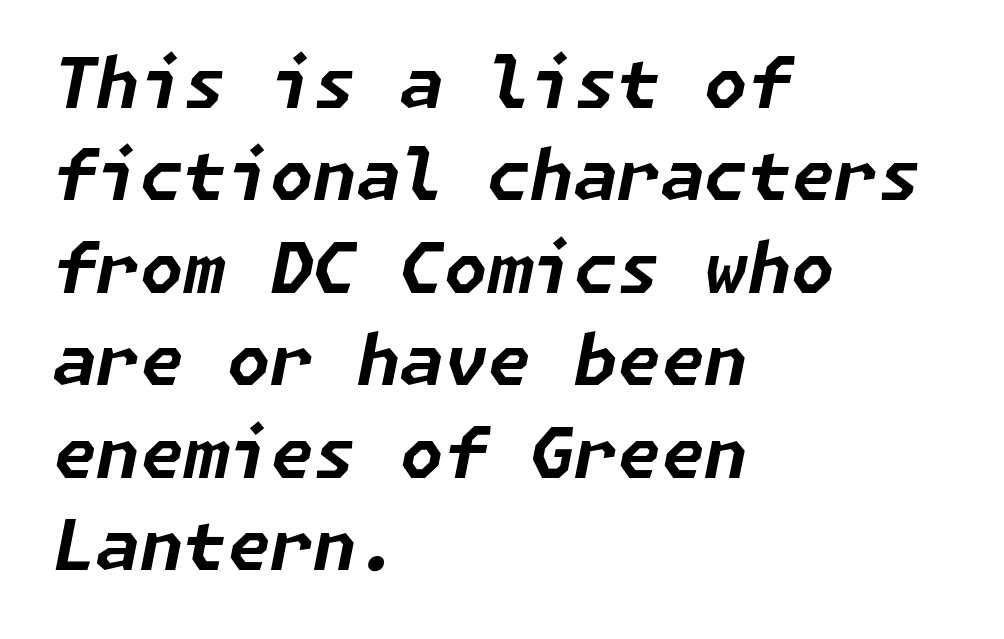
Casual observation: everything's shoved over to the left. If you measured baseline to baseline, you'd find a middling distance. What stands out about the letter spacing? Nothing — it is the standard amount. These words are printed bold, with thick strokes throughout. Slant detected: the letters are inclined.
